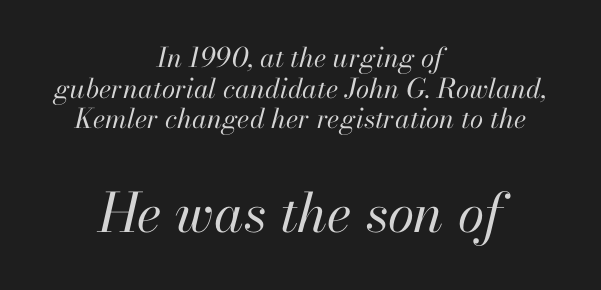
{"italic": "yes", "lean": "right", "slant_degrees": 13, "bold": "no", "weight": "regular", "width": "normal", "stroke_contrast": "high", "x_height": "small", "monospaced": "no", "underline": "no", "align": "center", "line_spacing": "tight", "line_spacing_ratio": 1.13, "letter_spacing": "normal", "letter_spacing_em": 0.0, "larger_block": "second", "size_ratio": 2.0, "glyph_px": 54}
